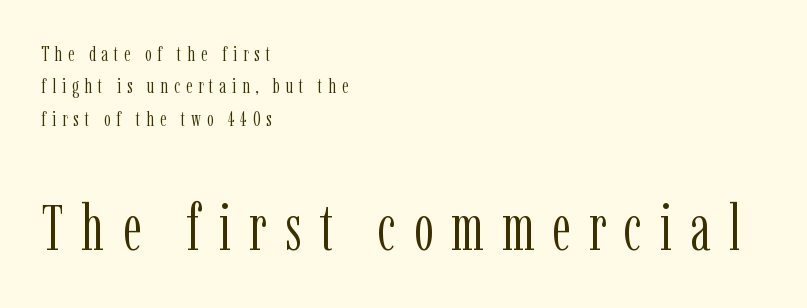
{"serif": "yes", "italic": "no", "bold": "no", "weight": "light", "width": "condensed", "stroke_contrast": "low", "x_height": "medium", "monospaced": "no", "underline": "no", "align": "left", "line_spacing": "normal", "line_spacing_ratio": 1.54, "letter_spacing": "wide", "letter_spacing_em": 0.28, "larger_block": "second", "size_ratio": 3.05, "glyph_px": 64}
